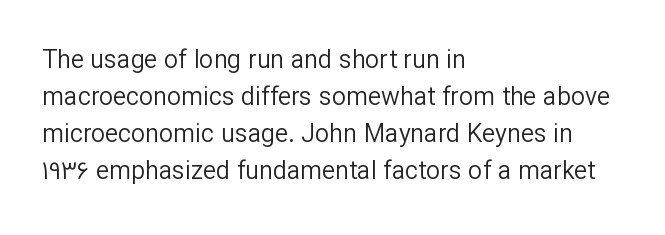
{"italic": "no", "bold": "no", "underline": "no", "align": "left", "line_spacing": "normal", "line_spacing_ratio": 1.48, "letter_spacing": "normal", "letter_spacing_em": 0.0, "glyph_px": 25}
